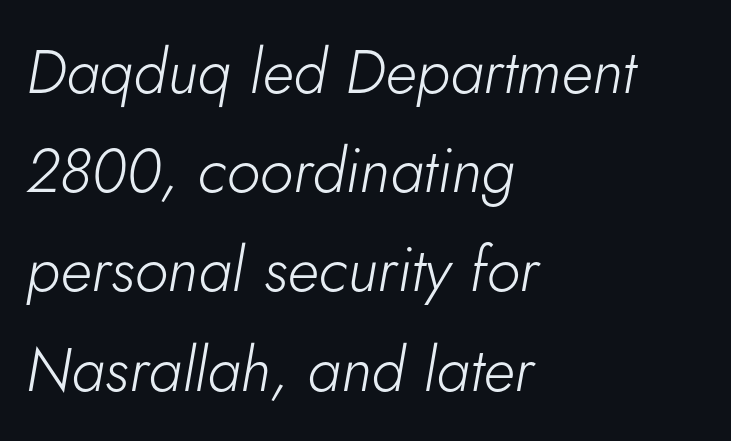
The image shows 62 px light type, italic (leaning right); set left-aligned, normal line spacing (1.6x), normal letter spacing, not underlined; low stroke contrast and a small x-height.
